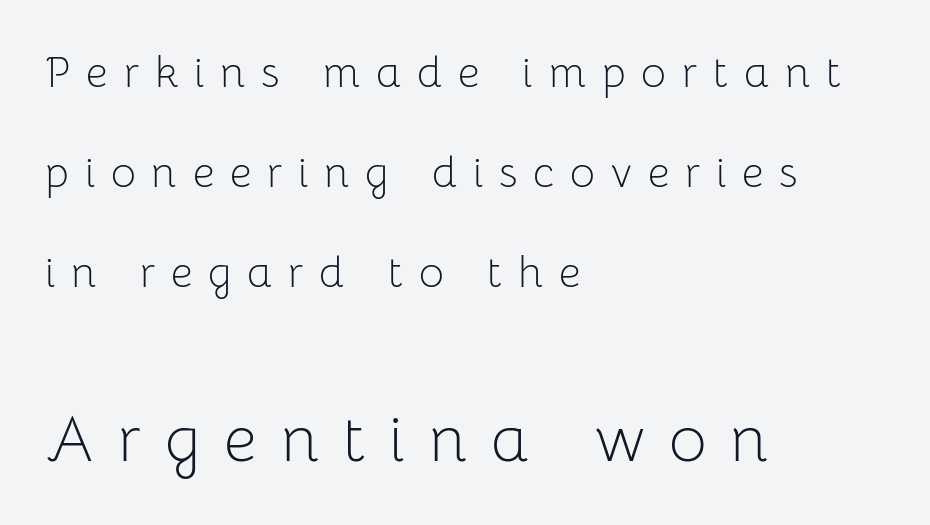
{"serif": "no", "italic": "no", "bold": "no", "weight": "light", "width": "normal", "stroke_contrast": "low", "x_height": "medium", "monospaced": "no", "underline": "no", "align": "left", "line_spacing": "loose", "line_spacing_ratio": 2.33, "letter_spacing": "wide", "letter_spacing_em": 0.37, "larger_block": "second", "size_ratio": 1.51, "glyph_px": 65}
